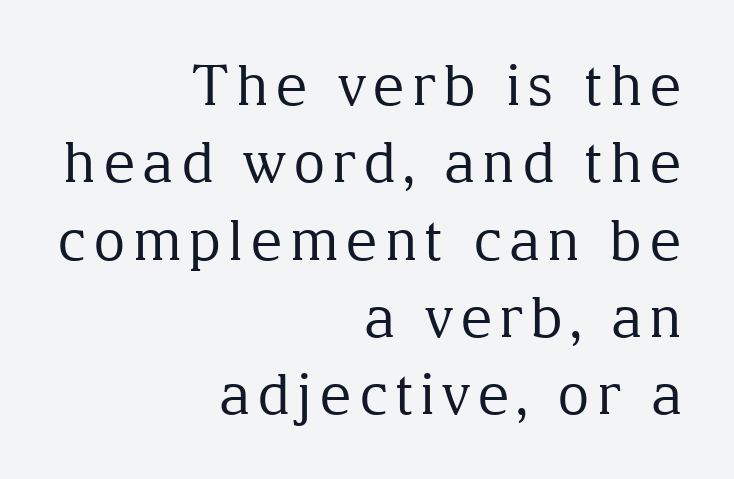
Q: Is the text bold? A: No.
Q: Is the text italic (slanted)? A: No, it is upright.
Q: Is the typeface a serif or a sans-serif typeface? A: Serif.
Q: Is the text underlined? A: No.
Q: How is the paragraph aligned? A: Right-aligned.
Q: Is the spacing between lines tight, normal or loose? A: Normal.
Q: Width (condensed, normal, or wide)? A: Normal.
Q: Stroke contrast? A: Medium.
Q: x-height? A: Medium.
Q: Monospaced? A: No.
